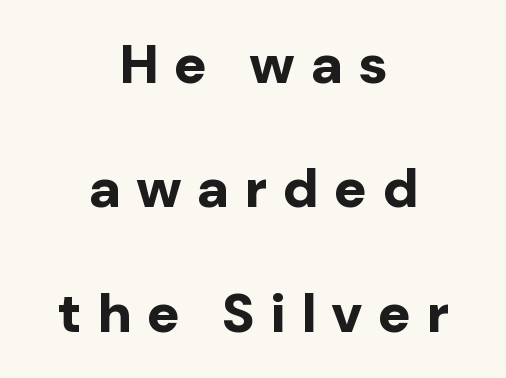
The image shows 55 px bold sans-serif type, upright; set centered, loose line spacing (2.26x), unusually wide letter spacing (+0.27 em), not underlined; low stroke contrast and a medium x-height.
